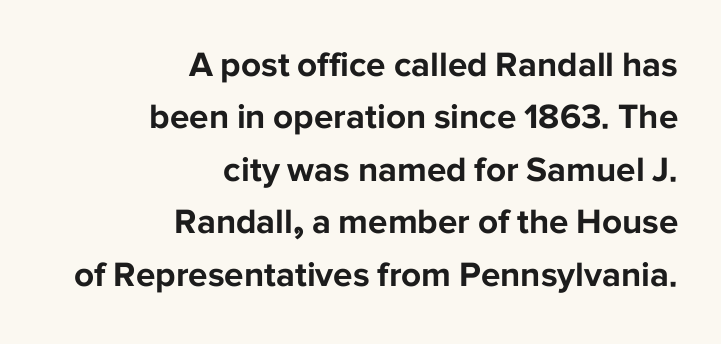
The vertical gap from one line to the next is medium. The zone under the glyphs is completely vacant. Designer's note — italics off, roman on. The characters look thick and weighty, a clear bold. These lines are rendered in a variable-pitch font. Font category for this specimen: sans-serif.
